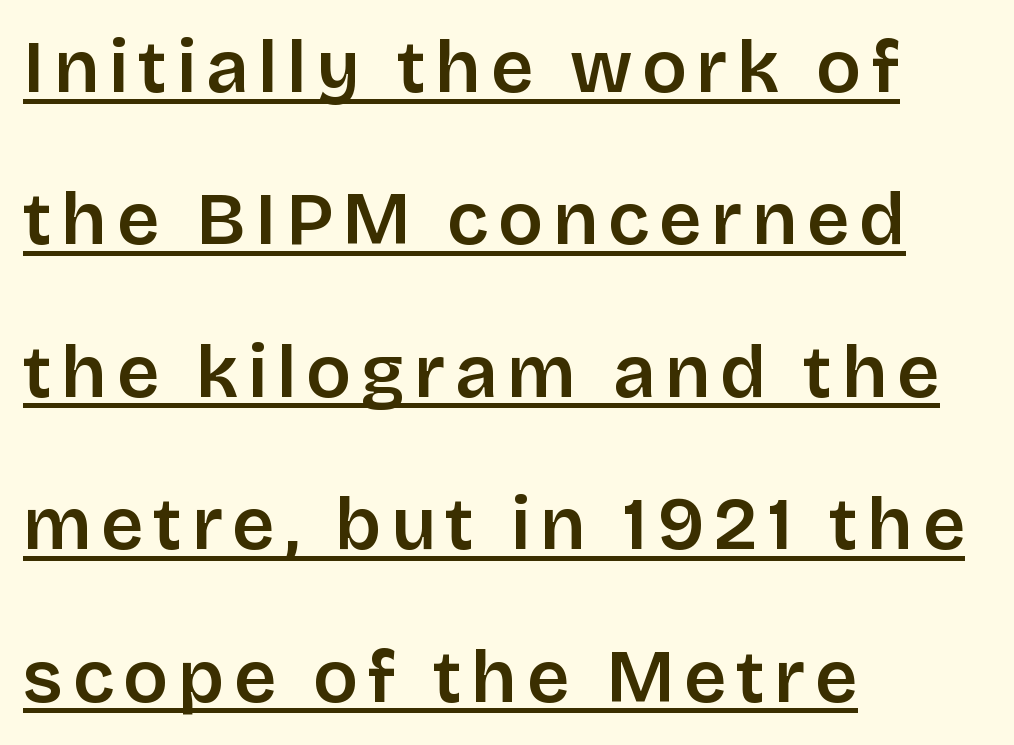
These lines were composed using upright roman letters. What weight is shown? A semibold, between regular and bold. A typesetter would call this proportional, since set widths differ per character. A typographer would call this underscored text. Is this a sans? Yes — the strokes have no serifs.
